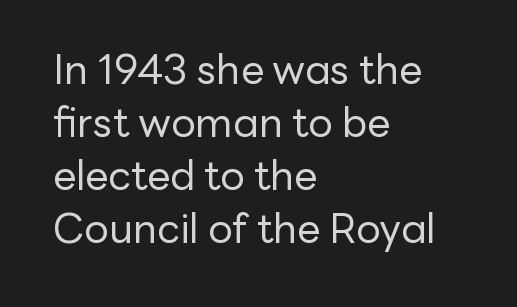
{"serif": "no", "italic": "no", "bold": "no", "weight": "regular", "width": "normal", "stroke_contrast": "low", "x_height": "medium", "monospaced": "no", "underline": "no", "align": "left", "line_spacing": "normal", "line_spacing_ratio": 1.29, "letter_spacing": "normal", "letter_spacing_em": 0.0, "glyph_px": 41}
